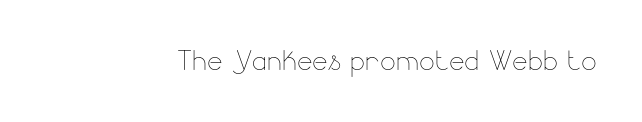
Spacing between characters is what you'd get straight out of the box. Here the designer chose a conventional face with non-uniform glyph widths. Upright lettering throughout. Each row of text sits above clean, open space. Is the stroke heavy? The answer is a plain regular-or-lighter.
